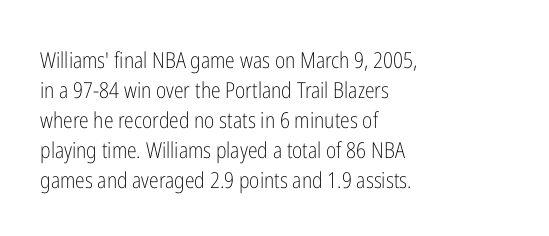
{"italic": "no", "bold": "no", "underline": "no", "align": "left", "line_spacing": "normal", "line_spacing_ratio": 1.36, "letter_spacing": "normal", "letter_spacing_em": 0.0, "glyph_px": 22}
